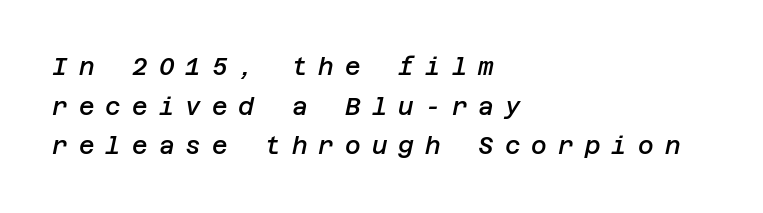
{"italic": "yes", "lean": "right", "slant_degrees": 12, "bold": "semi", "underline": "no", "align": "left", "line_spacing": "normal", "line_spacing_ratio": 1.65, "letter_spacing": "wide", "letter_spacing_em": 0.46, "glyph_px": 24}
